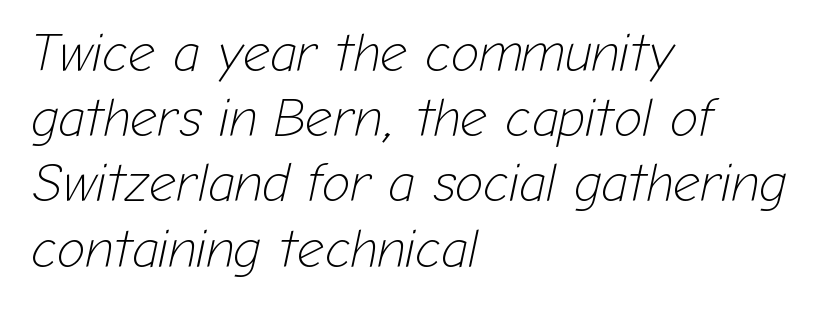
Q: Is the text bold? A: No.
Q: Is the text italic (slanted)? A: Yes, it leans right by about 12 degrees.
Q: Is the text underlined? A: No.
Q: How is the paragraph aligned? A: Left-aligned.
Q: Is the spacing between letters normal or unusually wide? A: Normal.
Q: Width (condensed, normal, or wide)? A: Normal.
Q: Stroke contrast? A: Low.
Q: x-height? A: Medium.
Q: Monospaced? A: No.
